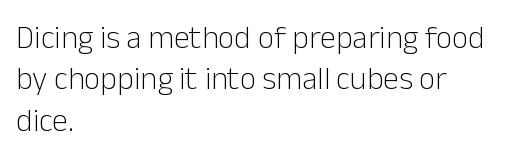
The image shows 32 px light sans-serif type, upright; set left-aligned, normal line spacing (1.29x), normal letter spacing, not underlined; low stroke contrast and a medium x-height.
